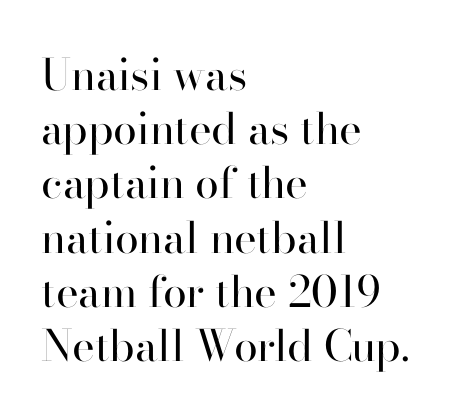
{"serif": "yes", "italic": "no", "bold": "no", "weight": "regular", "width": "normal", "stroke_contrast": "high", "x_height": "small", "monospaced": "no", "underline": "no", "align": "left", "line_spacing": "normal", "line_spacing_ratio": 1.26, "letter_spacing": "normal", "letter_spacing_em": 0.0, "glyph_px": 43}
